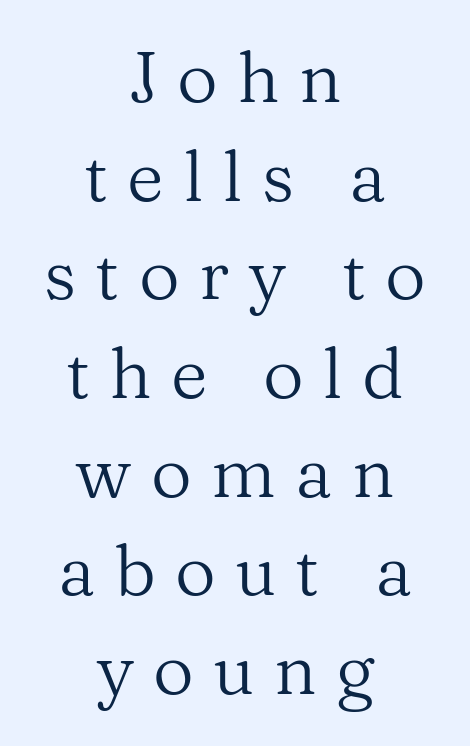
Q: Is the text bold? A: No.
Q: Is the text italic (slanted)? A: No, it is upright.
Q: Is the typeface a serif or a sans-serif typeface? A: Serif.
Q: Is the text underlined? A: No.
Q: How is the paragraph aligned? A: Centered.
Q: Is the spacing between letters normal or unusually wide? A: Unusually wide.
Q: Is the spacing between lines tight, normal or loose? A: Normal.
Q: Width (condensed, normal, or wide)? A: Normal.
Q: Stroke contrast? A: Medium.
Q: x-height? A: Medium.
Q: Monospaced? A: No.
